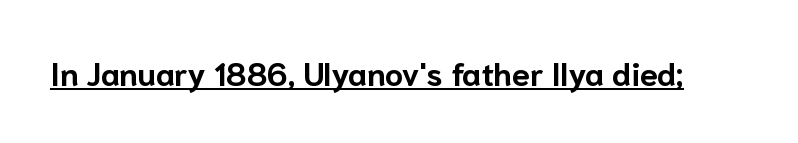
{"serif": "no", "italic": "no", "bold": "yes", "weight": "bold", "width": "normal", "stroke_contrast": "low", "x_height": "medium", "monospaced": "no", "underline": "yes", "letter_spacing": "normal", "letter_spacing_em": 0.0, "glyph_px": 32}
